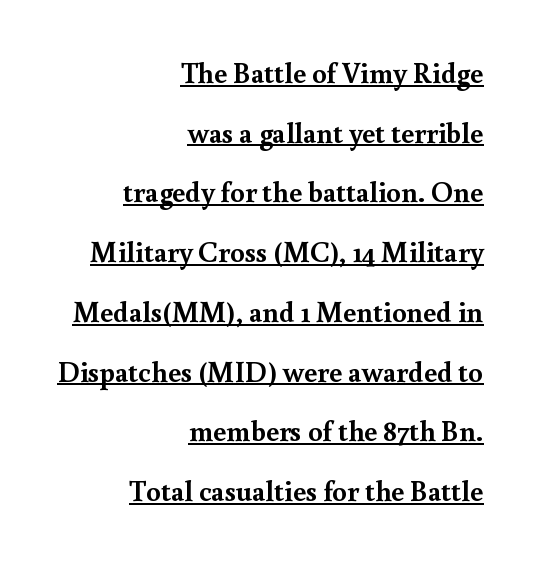
The image shows 29 px semibold serif type, upright; set right-aligned, loose line spacing (2.06x), normal letter spacing, underlined; a small x-height.
